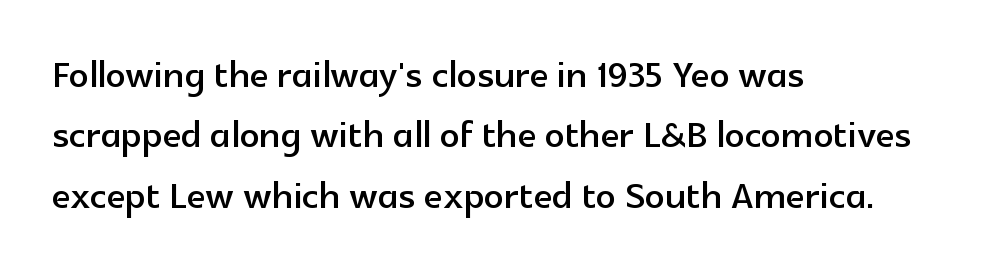
The image shows 49 px sans-serif type, upright; set left-aligned, line spacing 1.23x, normal letter spacing, not underlined; a medium x-height.
